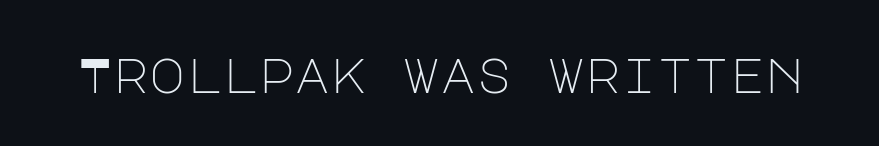
{"serif": "no", "italic": "no", "bold": "no", "weight": "light", "width": "normal", "stroke_contrast": "low", "x_height": "large", "underline": "no", "letter_spacing": "normal", "letter_spacing_em": 0.0, "glyph_px": 49}
